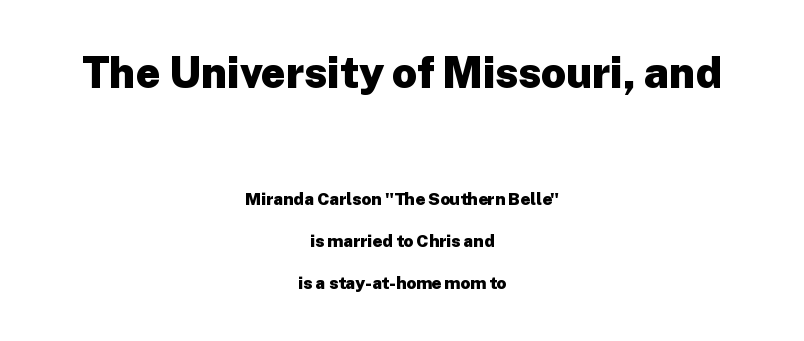
Q: Is the text bold? A: Yes.
Q: Is the text italic (slanted)? A: No, it is upright.
Q: Is the typeface a serif or a sans-serif typeface? A: Sans-serif.
Q: Is the text underlined? A: No.
Q: How is the paragraph aligned? A: Centered.
Q: Is the spacing between letters normal or unusually wide? A: Normal.
Q: Is the spacing between lines tight, normal or loose? A: Loose.
Q: Which block of text is set in a larger size, the first (top) or the second (bottom)? A: The first (top) one.
Q: Width (condensed, normal, or wide)? A: Normal.
Q: Stroke contrast? A: Low.
Q: x-height? A: Medium.
Q: Monospaced? A: No.
